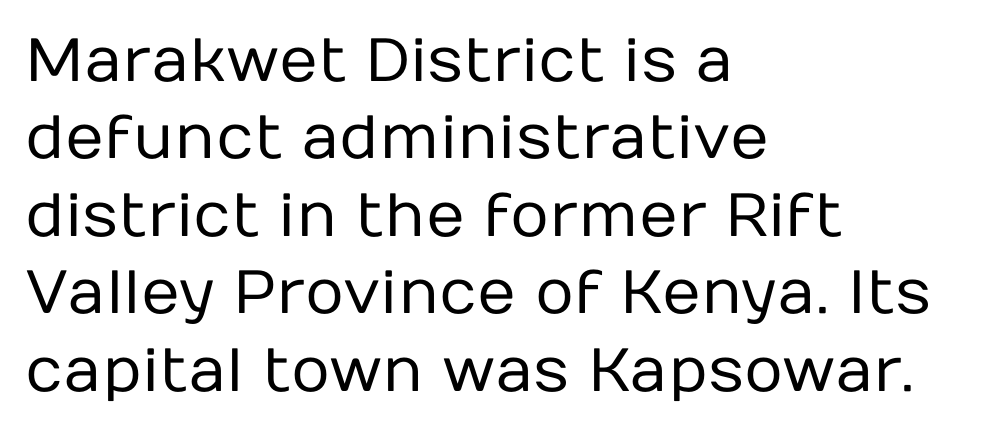
The image shows 61 px regular-weight sans-serif type, upright; set left-aligned, normal line spacing (1.27x), normal letter spacing, not underlined; low stroke contrast and a medium x-height.
